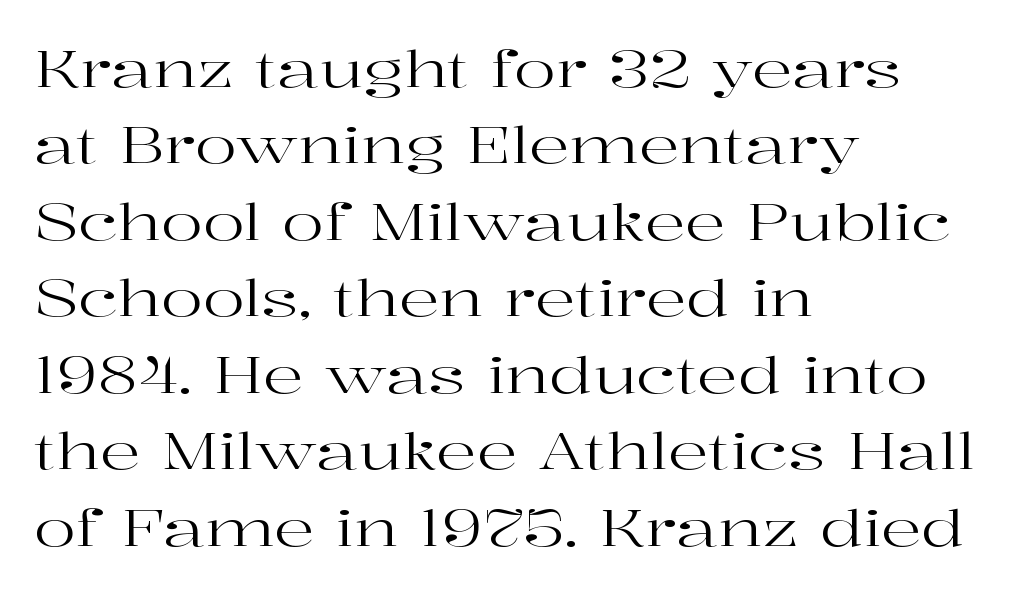
{"serif": "yes", "italic": "no", "bold": "no", "weight": "regular", "width": "wide", "stroke_contrast": "high", "x_height": "medium", "monospaced": "no", "underline": "no", "align": "left", "line_spacing": "normal", "line_spacing_ratio": 1.53, "letter_spacing": "normal", "letter_spacing_em": 0.0, "glyph_px": 50}
